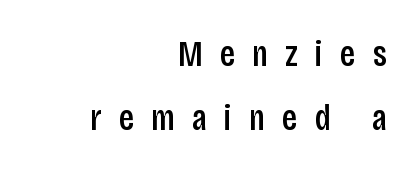
Posture: straight, roman, zero tilt. Each letter's strokes conclude bluntly, with no projecting serifs. Inter-character spacing is expanded well beyond the font's built-in metrics. The text block is weighted toward the right margin, trailing off unevenly leftward.
